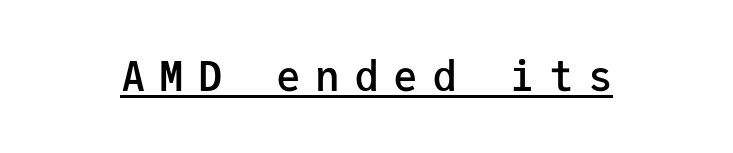
The image shows 41 px semibold sans-serif type, upright, monospaced; set unusually wide letter spacing (+0.35 em), underlined; low stroke contrast and a medium x-height.
